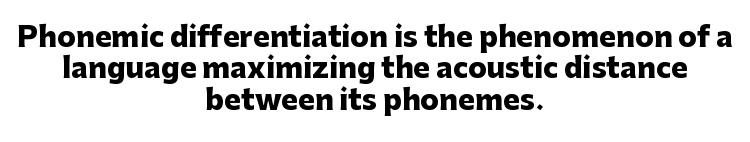
Heavy, bold letterforms. The passage shown is typed in a proportional face where columns would drift. The passage shown is typeset with a sans-serif family. Compared with typical body copy, the letter spacing here is the same. Quick note: underline off. When letters stand straight like this, we call the style roman or upright.
